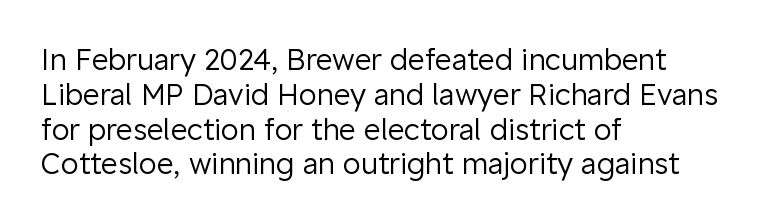
Font category for this specimen: sans-serif. The cut favours lightness, reaching ordinary text weight at its darkest. The type is set solid horizontally, with unmodified tracking. The letters stand straight up with perfectly vertical stems. The zone under the glyphs is completely vacant. Varying glyph widths throughout — classic text-font behaviour.
